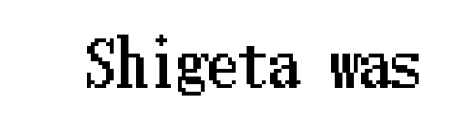
The image shows 61 px condensed type, upright; set normal letter spacing, not underlined; low stroke contrast and a medium x-height.
